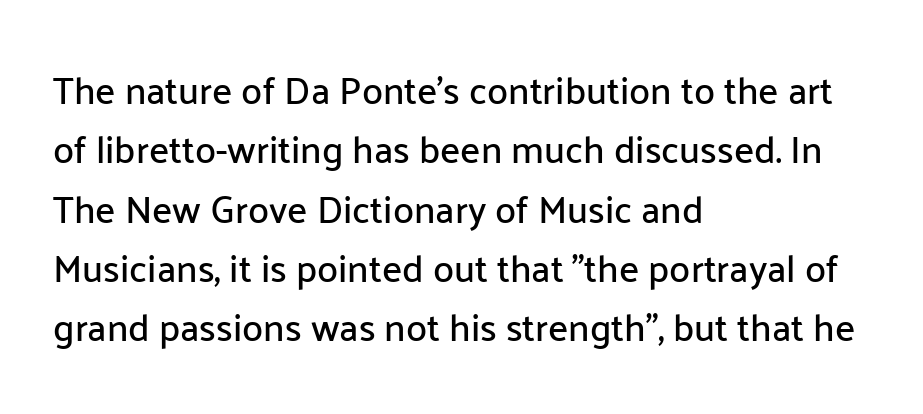
{"serif": "no", "italic": "no", "width": "normal", "stroke_contrast": "low", "x_height": "medium", "monospaced": "no", "underline": "no", "align": "left", "line_spacing": "normal", "line_spacing_ratio": 1.56, "letter_spacing": "normal", "letter_spacing_em": 0.0, "glyph_px": 38}
